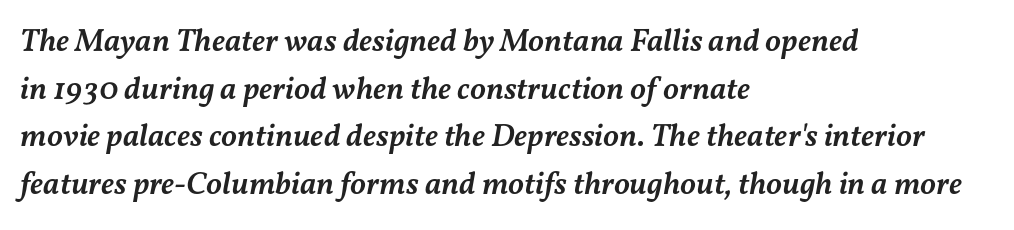
A bit beefed up — I'd call it semibold rather than bold. Which margin do the lines hug? The left one — the right edge is uneven. Spacing verdict: proportional, widths tailored to each character. If you drew a line through each stem, it would be angled.
